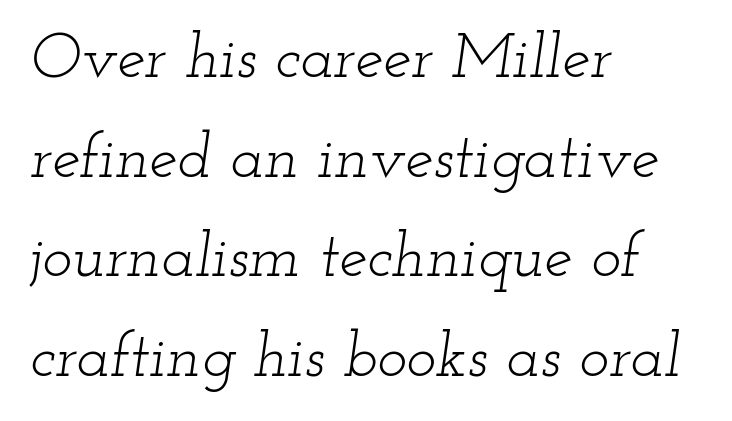
Q: Is the text bold? A: No.
Q: Is the text italic (slanted)? A: Yes, it leans right by about 12 degrees.
Q: Is the typeface a serif or a sans-serif typeface? A: Serif.
Q: Is the text underlined? A: No.
Q: How is the paragraph aligned? A: Left-aligned.
Q: Is the spacing between letters normal or unusually wide? A: Normal.
Q: Is the spacing between lines tight, normal or loose? A: Normal.
Q: Width (condensed, normal, or wide)? A: Wide.
Q: Stroke contrast? A: Low.
Q: x-height? A: Small.
Q: Monospaced? A: No.
